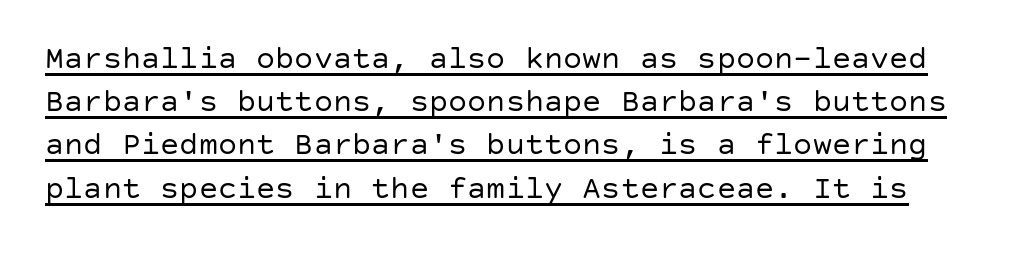
Q: Is the text bold? A: No.
Q: Is the text italic (slanted)? A: No, it is upright.
Q: Is the typeface a serif or a sans-serif typeface? A: Sans-serif.
Q: Is the text underlined? A: Yes.
Q: Is the spacing between letters normal or unusually wide? A: Normal.
Q: Is the spacing between lines tight, normal or loose? A: Normal.
Q: Width (condensed, normal, or wide)? A: Normal.
Q: Stroke contrast? A: Low.
Q: x-height? A: Large.
